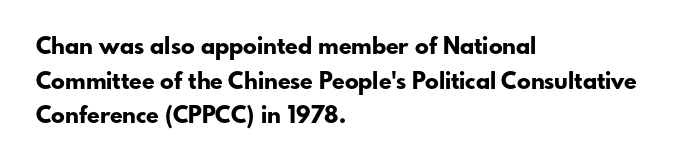
{"italic": "no", "bold": "yes", "underline": "no", "align": "left", "line_spacing": "normal", "line_spacing_ratio": 1.51, "letter_spacing": "normal", "letter_spacing_em": 0.0, "glyph_px": 23}
